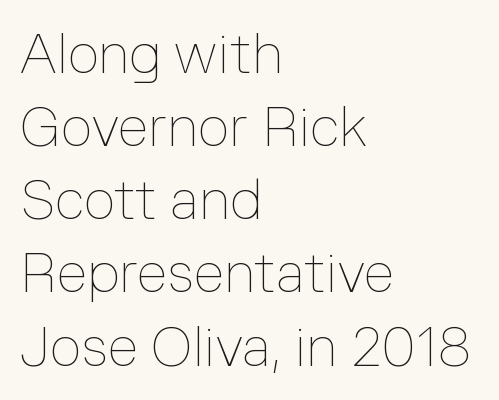
{"italic": "no", "bold": "no", "weight": "thin", "width": "normal", "stroke_contrast": "low", "x_height": "medium", "monospaced": "no", "underline": "no", "align": "left", "line_spacing": "normal", "line_spacing_ratio": 1.33, "letter_spacing": "normal", "letter_spacing_em": 0.0, "glyph_px": 55}
